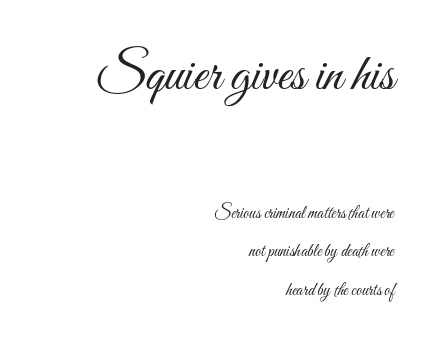
The image shows 54 px light, condensed type; set right-aligned, loose line spacing (2.14x), normal letter spacing, not underlined; the first (top) block is 3.0x larger; medium stroke contrast and a small x-height.
